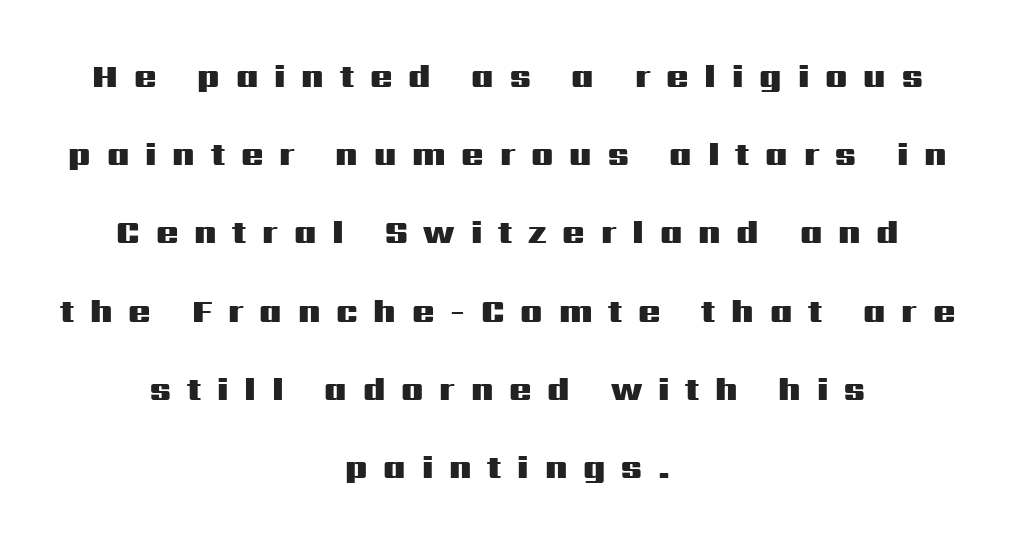
{"serif": "no", "italic": "no", "bold": "yes", "weight": "heavy", "width": "wide", "stroke_contrast": "medium", "x_height": "medium", "monospaced": "no", "underline": "no", "align": "center", "line_spacing": "loose", "line_spacing_ratio": 2.37, "letter_spacing": "wide", "letter_spacing_em": 0.48, "glyph_px": 33}
